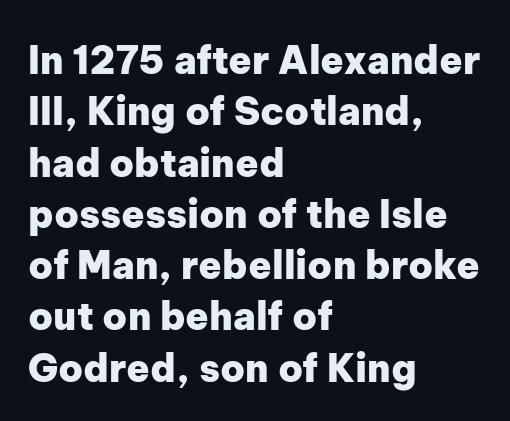
Q: Is the text bold? A: Yes.
Q: Is the text italic (slanted)? A: No, it is upright.
Q: Is the typeface a serif or a sans-serif typeface? A: Sans-serif.
Q: Is the text underlined? A: No.
Q: How is the paragraph aligned? A: Left-aligned.
Q: Is the spacing between letters normal or unusually wide? A: Normal.
Q: Is the spacing between lines tight, normal or loose? A: Normal.
Q: Width (condensed, normal, or wide)? A: Normal.
Q: Stroke contrast? A: Low.
Q: x-height? A: Medium.
Q: Monospaced? A: No.
